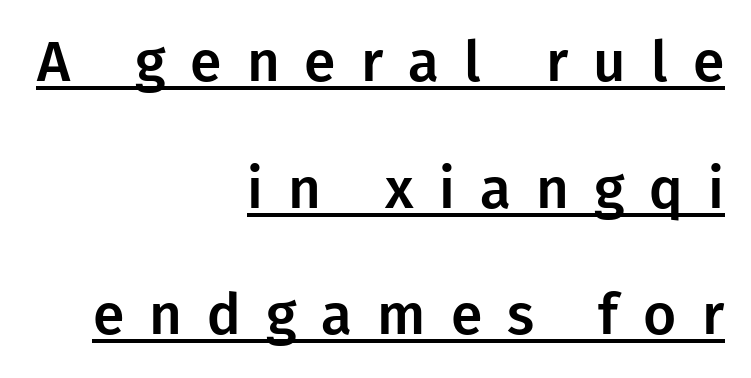
{"serif": "no", "italic": "no", "width": "normal", "stroke_contrast": "low", "x_height": "medium", "monospaced": "no", "underline": "yes", "align": "right", "line_spacing": "loose", "line_spacing_ratio": 2.22, "letter_spacing": "wide", "letter_spacing_em": 0.44, "glyph_px": 57}
